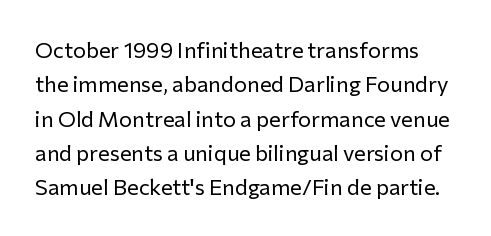
The image shows 22 px text type, upright; set normal line spacing (1.56x), normal letter spacing, not underlined.
